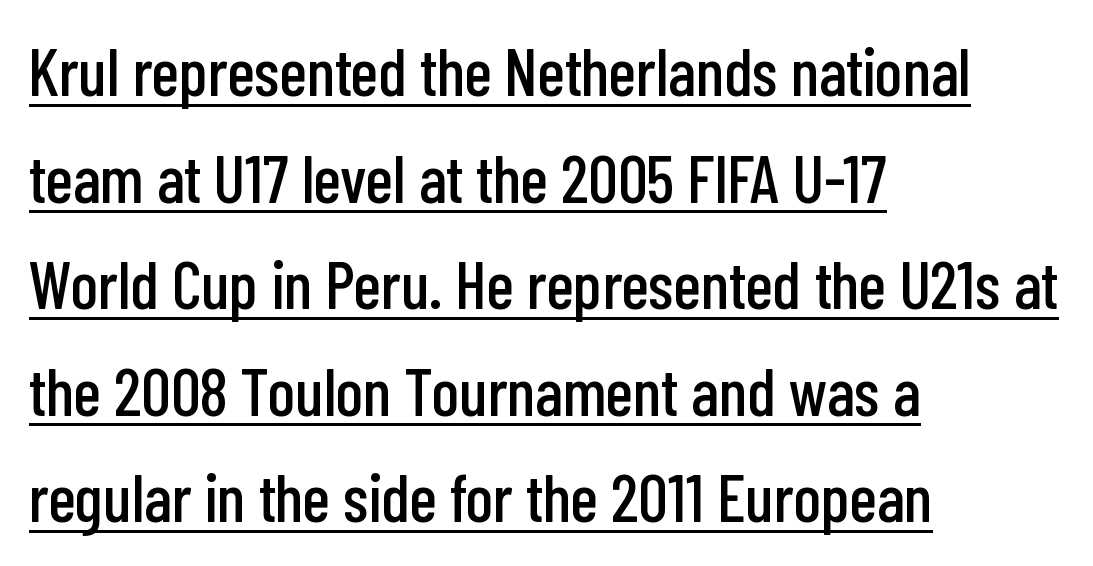
The image shows 67 px condensed sans-serif type, upright; set left-aligned, normal line spacing (1.59x), normal letter spacing, underlined; low stroke contrast and a medium x-height.
